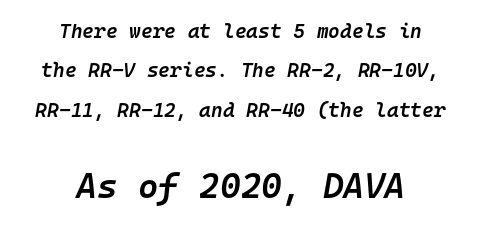
The image shows 35 px semibold type, italic (leaning right), monospaced; set centered, loose line spacing (1.97x), normal letter spacing, not underlined; the second (bottom) block is 1.75x larger; low stroke contrast and a medium x-height.
